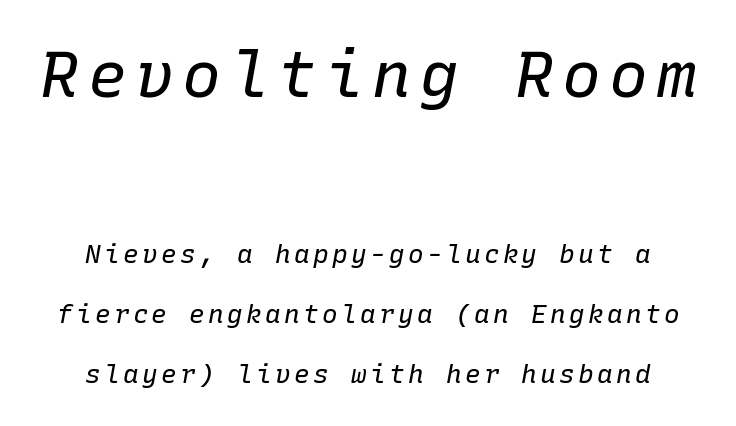
Q: Is the text bold? A: No.
Q: Is the text italic (slanted)? A: Yes, it leans right by about 10 degrees.
Q: Is the text underlined? A: No.
Q: How is the paragraph aligned? A: Centered.
Q: Is the spacing between lines tight, normal or loose? A: Loose.
Q: Which block of text is set in a larger size, the first (top) or the second (bottom)? A: The first (top) one.
Q: Width (condensed, normal, or wide)? A: Normal.
Q: Stroke contrast? A: Low.
Q: x-height? A: Medium.
Q: Monospaced? A: Yes.
